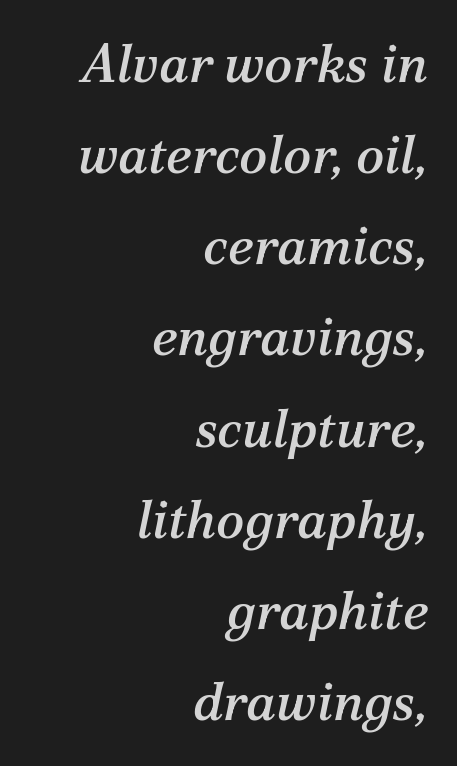
The string is rendered with underlining switched off. Examine the stroke ends and you'll spot serifs. The typesetter chose a ragged-left arrangement here. A typesetter would call this proportional, since set widths differ per character. Characters follow at the spacing the type designer built in. Emphasis-style slanted type is in use.
